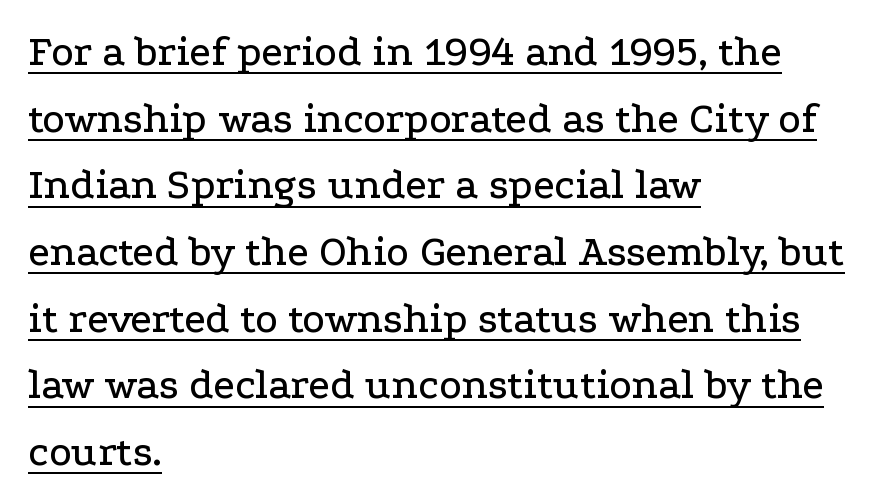
The image shows 43 px wide serif type, upright; set left-aligned, normal line spacing (1.55x), normal letter spacing, underlined; low stroke contrast and a medium x-height.
